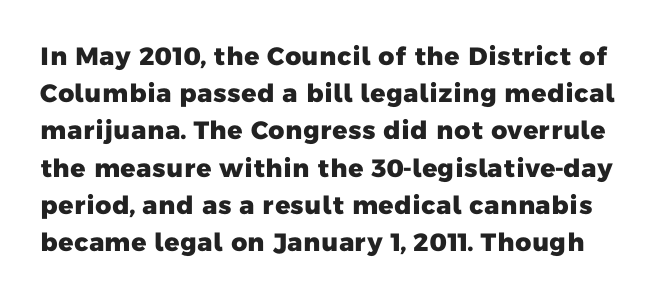
Q: Is the text bold? A: Yes.
Q: Is the text underlined? A: No.
Q: Is the spacing between letters normal or unusually wide? A: Normal.
Q: Is the spacing between lines tight, normal or loose? A: Normal.
